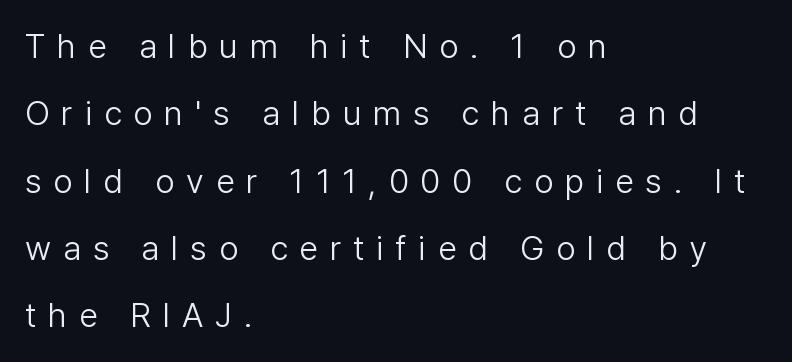
The rendering uses natural spacing where letterforms have individual widths. Regarding serifs, this sample does without them. Posture: straight, roman, zero tilt. The passage shown has open, widely tracked lettering throughout. A student would call this left alignment; a typographer would say flush left, rag right.
